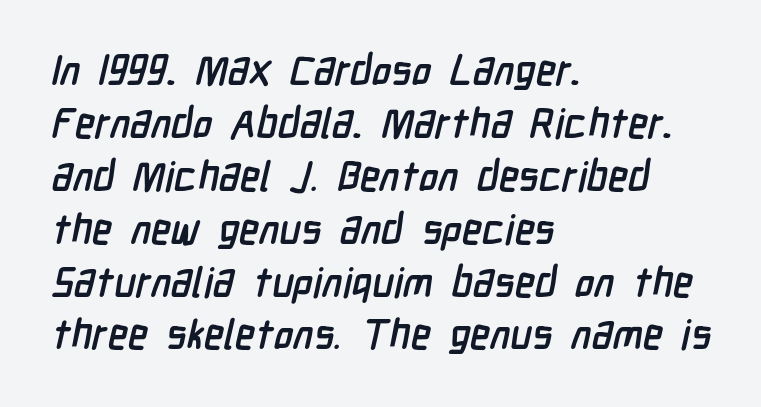
Q: Is the text bold? A: Yes.
Q: Is the typeface a serif or a sans-serif typeface? A: Sans-serif.
Q: Is the text underlined? A: No.
Q: How is the paragraph aligned? A: Left-aligned.
Q: Is the spacing between letters normal or unusually wide? A: Normal.
Q: Is the spacing between lines tight, normal or loose? A: Normal.
Q: Width (condensed, normal, or wide)? A: Condensed.
Q: Stroke contrast? A: Low.
Q: x-height? A: Medium.
Q: Monospaced? A: No.
